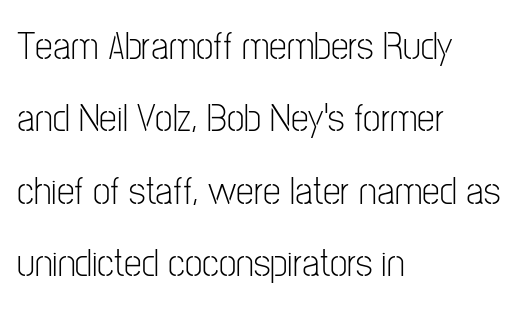
The image shows 40 px light, condensed sans-serif type, upright; set left-aligned, line spacing 1.81x, normal letter spacing, not underlined; low stroke contrast and a medium x-height.
